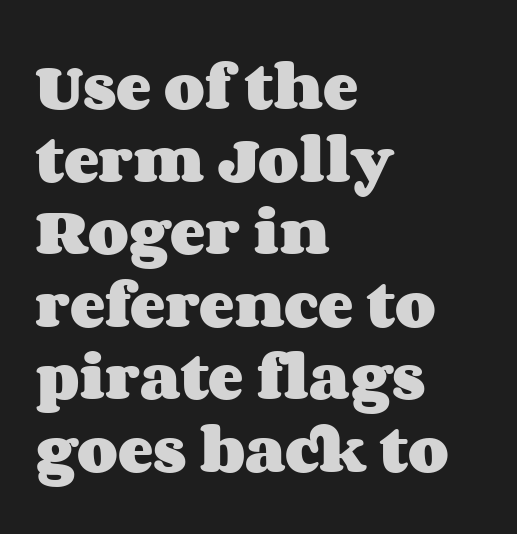
Summary of weight: heavy, a full bold. Visually the block forms a straight wall on the left and a jagged coastline on the right. Is there any slant? The stems are plumb. Baseline-to-baseline distance is the conventional proportion of letter height.
